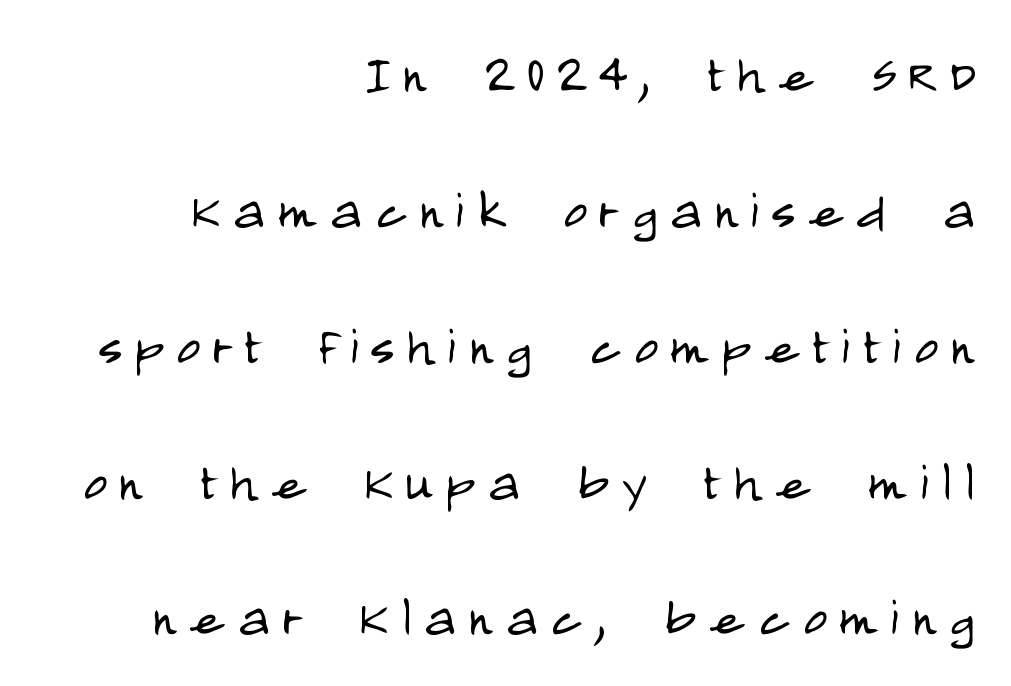
Each letter keeps its own natural width here, so spacing adapts to shape. Quick note: interline space is abundant. The glyphs are unaccompanied by any horizontal stroke below them. On a weight scale, this lands at 450 or below. Upright lettering throughout.
